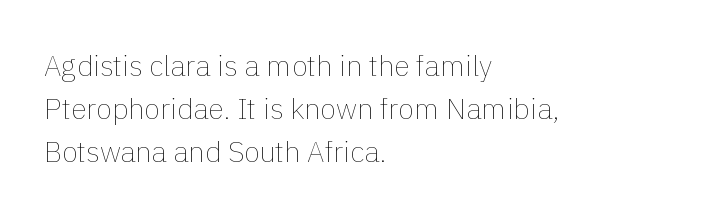
Q: Is the text bold? A: No.
Q: Is the text italic (slanted)? A: No, it is upright.
Q: Is the text underlined? A: No.
Q: How is the paragraph aligned? A: Left-aligned.
Q: Is the spacing between letters normal or unusually wide? A: Normal.
Q: Is the spacing between lines tight, normal or loose? A: Normal.
Q: Width (condensed, normal, or wide)? A: Normal.
Q: Stroke contrast? A: Low.
Q: x-height? A: Medium.
Q: Monospaced? A: No.
